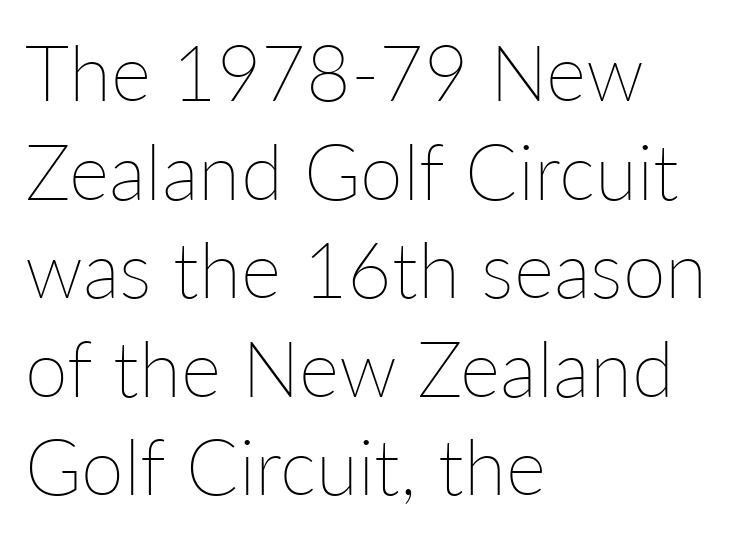
The image shows 77 px thin type, upright; set left-aligned, normal line spacing (1.28x), normal letter spacing, not underlined; low stroke contrast and a medium x-height.
